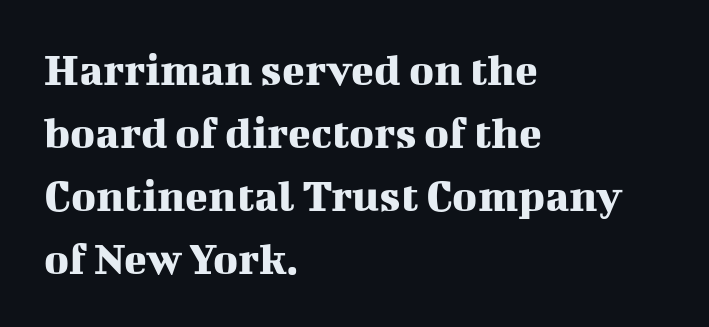
Q: Is the text italic (slanted)? A: No, it is upright.
Q: Is the typeface a serif or a sans-serif typeface? A: Serif.
Q: Is the text underlined? A: No.
Q: How is the paragraph aligned? A: Left-aligned.
Q: Is the spacing between letters normal or unusually wide? A: Normal.
Q: Is the spacing between lines tight, normal or loose? A: Normal.
Q: Width (condensed, normal, or wide)? A: Normal.
Q: Stroke contrast? A: Medium.
Q: x-height? A: Medium.
Q: Monospaced? A: No.
